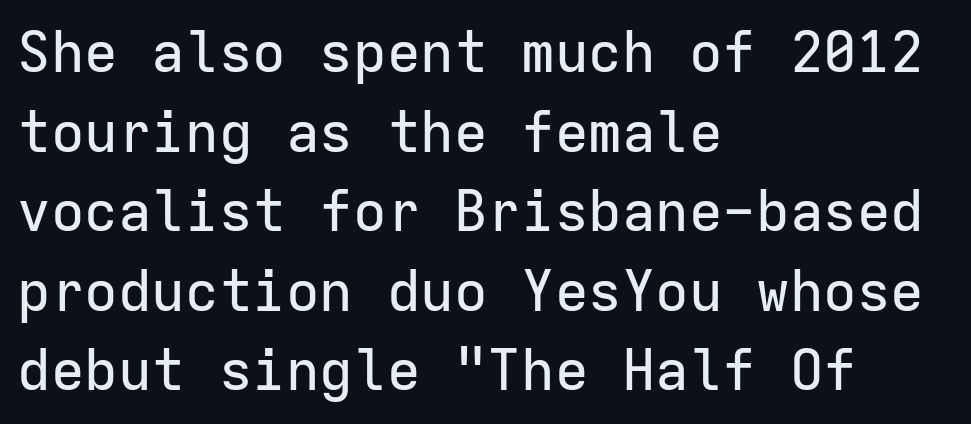
The letters stand upright; this is a roman face. The rows are spaced the way most documents space them. The lines in this sample share a left origin and differ only in where they stop. Any mark beneath the type? The region is blank. There is no visible air inserted between adjacent glyphs. Type style note: lacks serifs.
